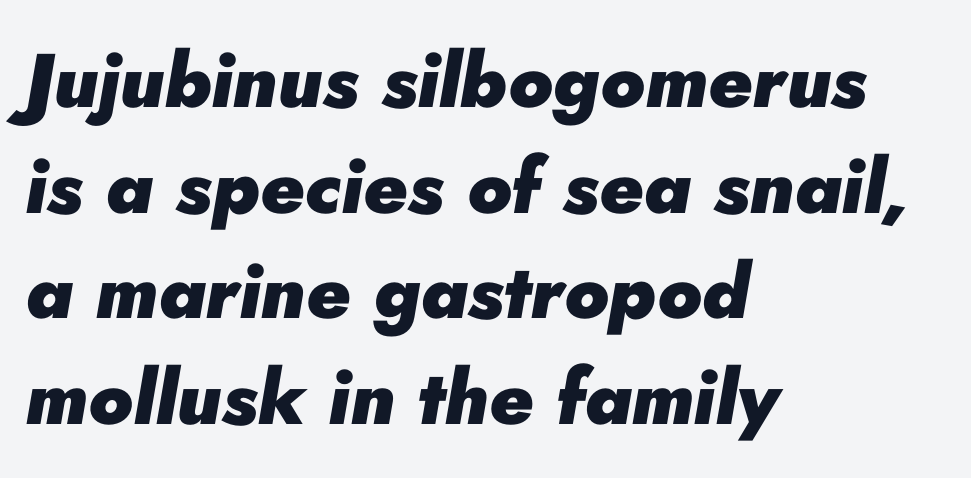
{"italic": "yes", "lean": "right", "slant_degrees": 10, "bold": "yes", "weight": "heavy", "width": "normal", "stroke_contrast": "low", "x_height": "small", "monospaced": "no", "underline": "no", "align": "left", "line_spacing": "normal", "line_spacing_ratio": 1.39, "letter_spacing": "normal", "letter_spacing_em": 0.0, "glyph_px": 76}
